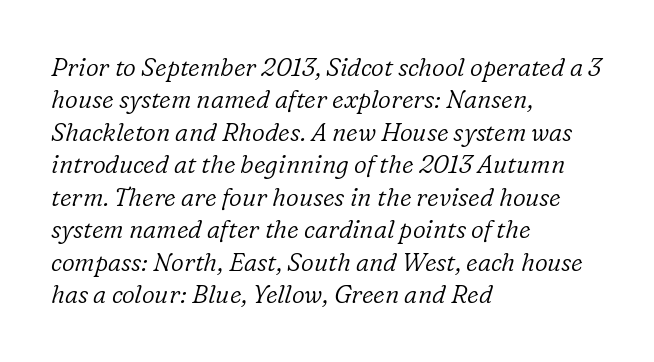
The image shows 25 px text type, italic (leaning right); set left-aligned, normal line spacing (1.3x), normal letter spacing, not underlined.
